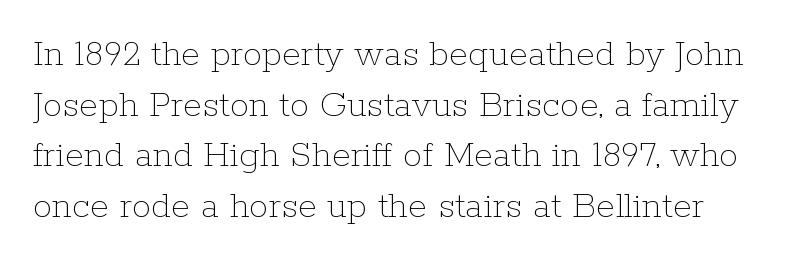
{"italic": "no", "bold": "no", "weight": "thin", "width": "normal", "stroke_contrast": "low", "x_height": "medium", "monospaced": "no", "underline": "no", "line_spacing": "normal", "line_spacing_ratio": 1.3, "letter_spacing": "normal", "letter_spacing_em": 0.0, "glyph_px": 39}
